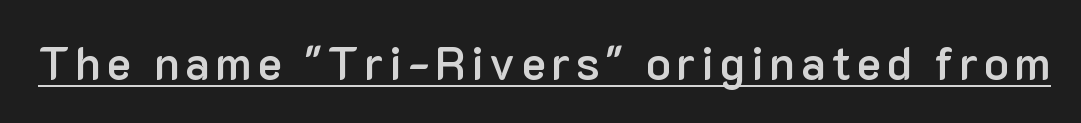
{"serif": "no", "italic": "no", "bold": "semi", "weight": "semibold", "width": "normal", "stroke_contrast": "low", "x_height": "medium", "monospaced": "no", "underline": "yes", "glyph_px": 46}
